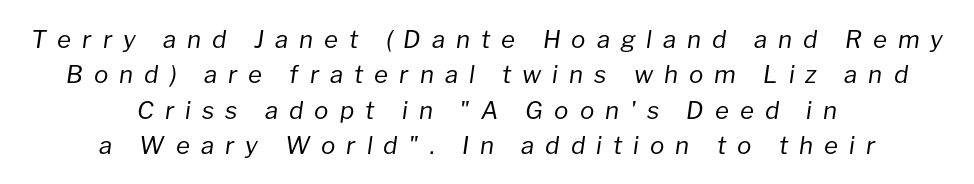
The whitespace from short lines is split evenly between both sides. Descender tails drop into unmarked territory. This is oblique type, the kind used for emphasis or titles. Students, observe: this is what conventionally led text looks like. The gaps between neighbouring characters are conspicuously large. Stroke mass is kept to a normal reading level or below.
